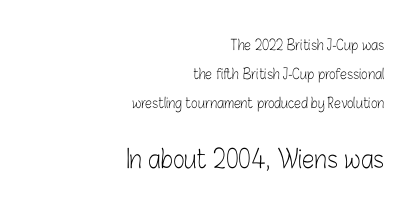
The image shows 25 px text type, upright; set right-aligned, loose line spacing (2.07x), normal letter spacing, not underlined; the second (bottom) block is 1.79x larger.
